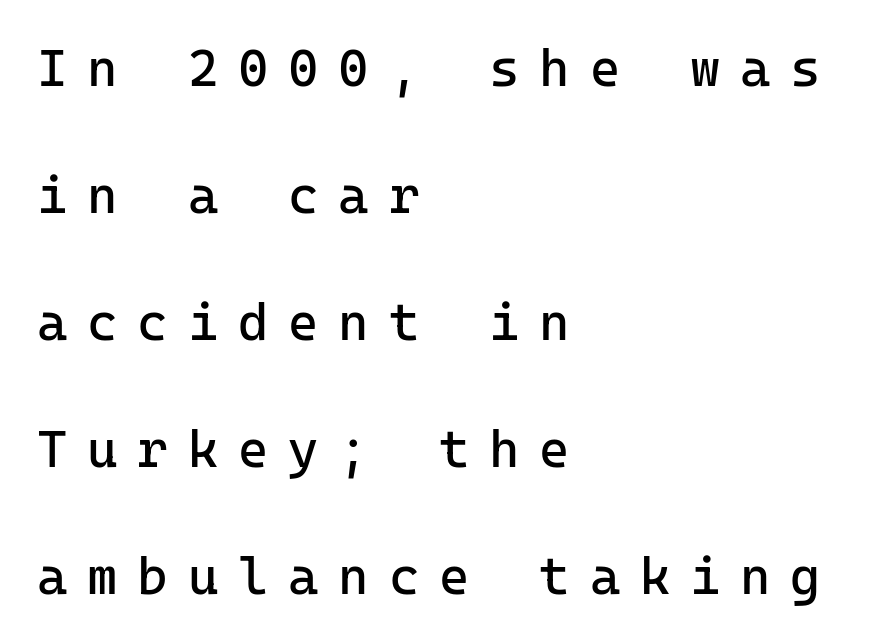
{"serif": "no", "italic": "no", "bold": "no", "weight": "regular", "width": "normal", "stroke_contrast": "low", "x_height": "medium", "monospaced": "yes", "underline": "no", "align": "left", "line_spacing": "loose", "line_spacing_ratio": 2.44, "letter_spacing": "wide", "letter_spacing_em": 0.38, "glyph_px": 52}
